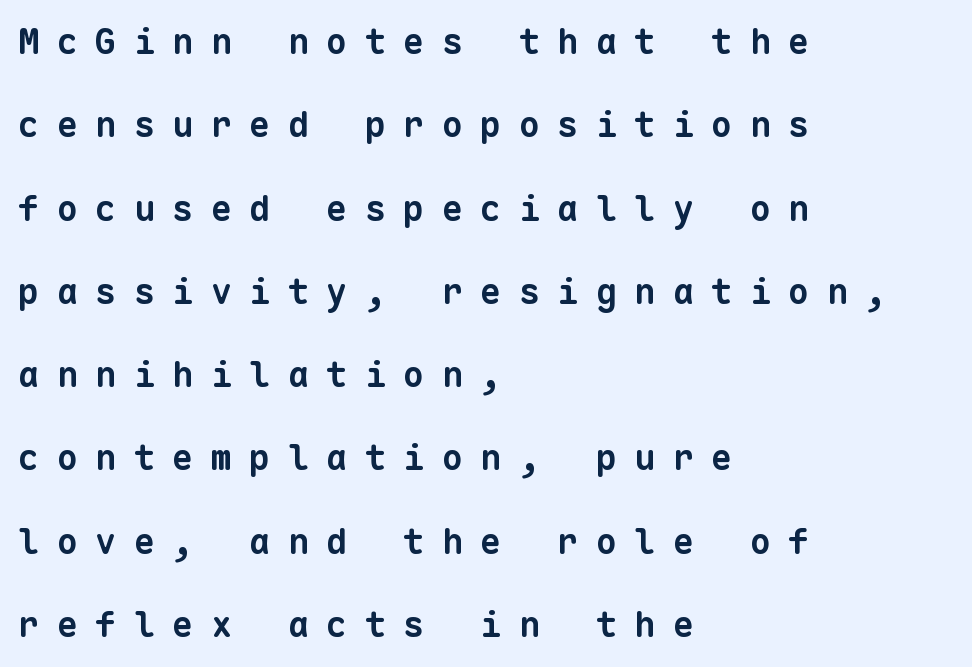
Q: Is the text bold? A: Yes.
Q: Is the typeface a serif or a sans-serif typeface? A: Sans-serif.
Q: Is the text underlined? A: No.
Q: How is the paragraph aligned? A: Left-aligned.
Q: Is the spacing between letters normal or unusually wide? A: Unusually wide.
Q: Is the spacing between lines tight, normal or loose? A: Loose.
Q: Width (condensed, normal, or wide)? A: Normal.
Q: Stroke contrast? A: Low.
Q: x-height? A: Medium.
Q: Monospaced? A: Yes.
